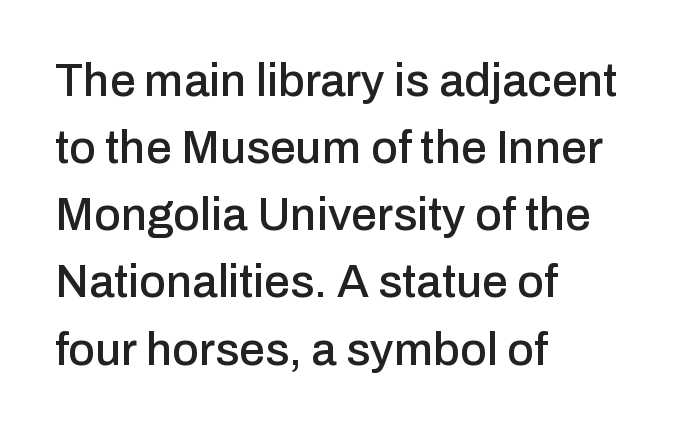
These lines are set flush left with a ragged right edge. Successive baselines arrive at the customary interval. The typography opts for an upright posture over an oblique one. To sum up the face: it is a sans, with no serifs. Decoration check: the copy has no underline.
